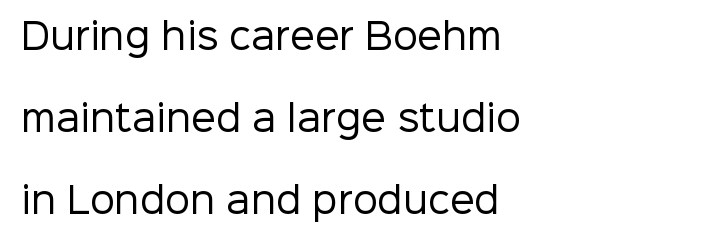
The ragged edge is on the right, which tells us the setting is flush left. The face used here is proportionally spaced, like ordinary book or web type. Is there any slant? The stems are plumb. The face looks like a standard text weight, possibly lighter. Beneath every word, the page is bare.
